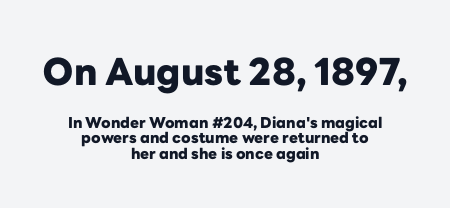
The image shows 37 px heavy sans-serif type, upright; set centered, tight line spacing (1.03x), normal letter spacing, not underlined; the first (top) block is 2.47x larger; low stroke contrast and a medium x-height.
